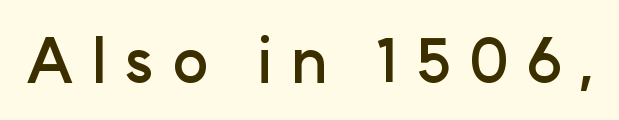
{"serif": "no", "italic": "no", "bold": "yes", "weight": "semibold", "width": "normal", "stroke_contrast": "low", "x_height": "medium", "monospaced": "no", "underline": "no", "letter_spacing": "wide", "letter_spacing_em": 0.29, "glyph_px": 60}
